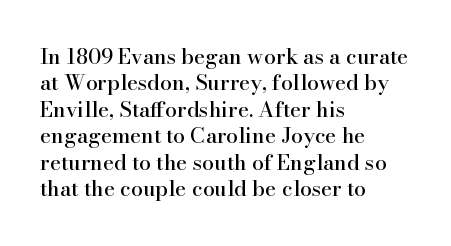
{"italic": "no", "underline": "no", "align": "left", "line_spacing": "normal", "line_spacing_ratio": 1.26, "letter_spacing": "normal", "letter_spacing_em": 0.0, "glyph_px": 21}
